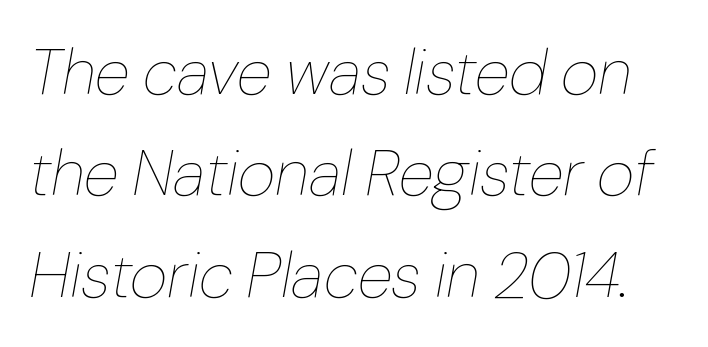
Q: Is the text bold? A: No.
Q: Is the text italic (slanted)? A: Yes, it leans right by about 10 degrees.
Q: Is the text underlined? A: No.
Q: Is the spacing between letters normal or unusually wide? A: Normal.
Q: Is the spacing between lines tight, normal or loose? A: Normal.
Q: Width (condensed, normal, or wide)? A: Normal.
Q: Stroke contrast? A: Low.
Q: x-height? A: Medium.
Q: Monospaced? A: No.
